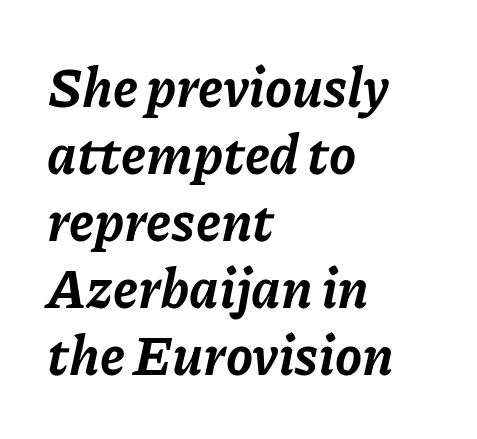
The image shows 54 px bold type, italic (leaning right); set left-aligned, line spacing 1.24x, normal letter spacing, not underlined; low stroke contrast and a medium x-height.
